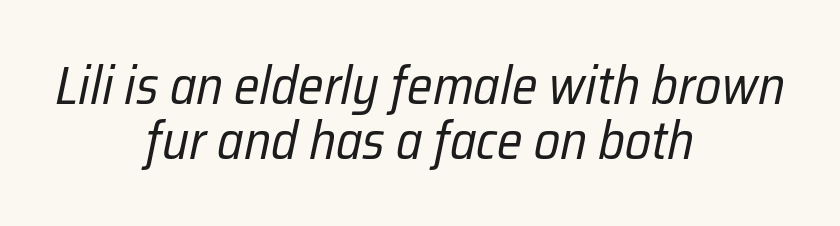
{"italic": "yes", "lean": "right", "slant_degrees": 12, "bold": "no", "weight": "regular", "width": "condensed", "stroke_contrast": "low", "x_height": "medium", "monospaced": "no", "underline": "no", "align": "center", "line_spacing": "tight", "line_spacing_ratio": 1.03, "letter_spacing": "normal", "letter_spacing_em": 0.0, "glyph_px": 53}
